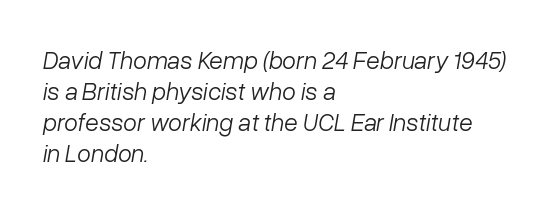
No heavy texture on the line: the type isn't bold. Slant detected: the letters are inclined. Caption: multi-line text, flush left, ragged right. Quick note: underline off. Letter spacing: default.
